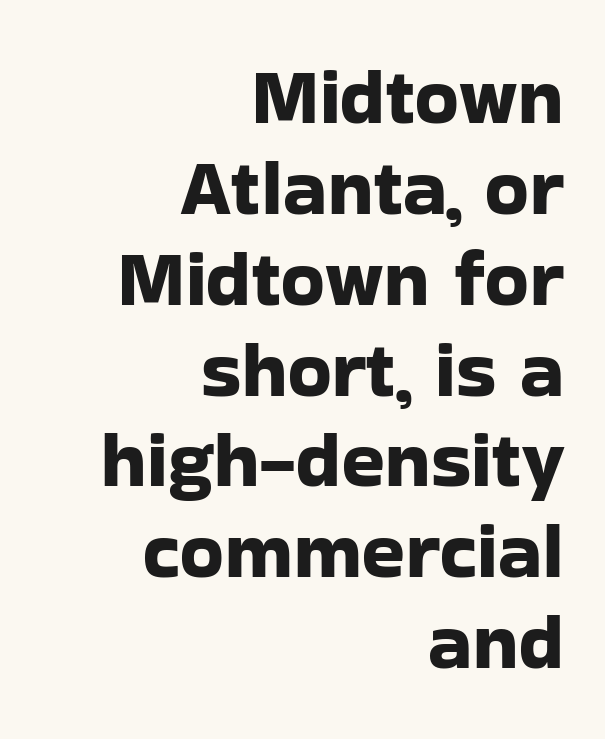
The image shows 79 px sans-serif type, upright; set right-aligned, tight line spacing (1.15x), normal letter spacing, not underlined; low stroke contrast and a medium x-height.
